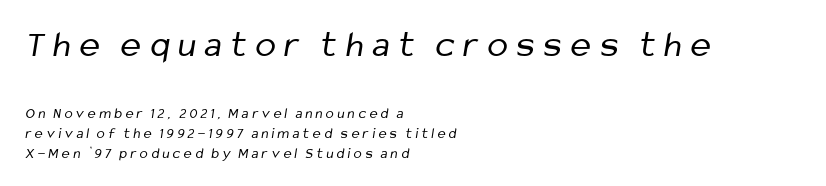
Q: Is the text bold? A: No.
Q: Is the typeface a serif or a sans-serif typeface? A: Sans-serif.
Q: Is the text underlined? A: No.
Q: How is the paragraph aligned? A: Left-aligned.
Q: Is the spacing between letters normal or unusually wide? A: Unusually wide.
Q: Is the spacing between lines tight, normal or loose? A: Normal.
Q: Which block of text is set in a larger size, the first (top) or the second (bottom)? A: The first (top) one.
Q: Width (condensed, normal, or wide)? A: Condensed.
Q: Stroke contrast? A: Low.
Q: x-height? A: Medium.
Q: Monospaced? A: No.
